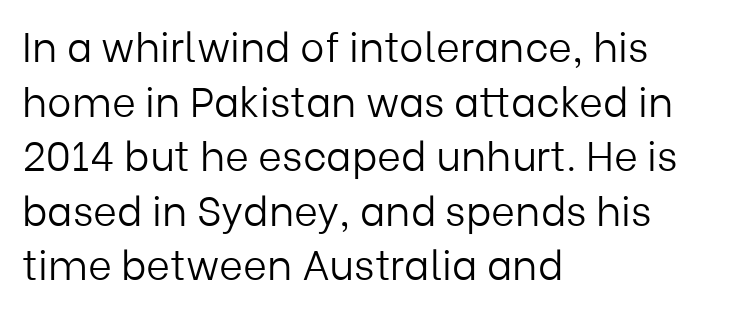
The image shows 41 px light sans-serif type, upright; set left-aligned, normal line spacing (1.33x), normal letter spacing, not underlined; low stroke contrast and a medium x-height.
